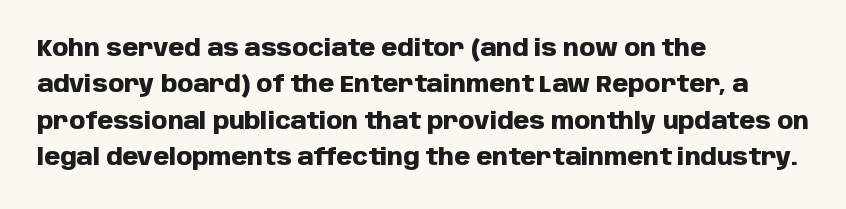
{"italic": "no", "bold": "yes", "underline": "no", "align": "left", "line_spacing": "normal", "line_spacing_ratio": 1.58, "letter_spacing": "normal", "letter_spacing_em": 0.0, "glyph_px": 23}
